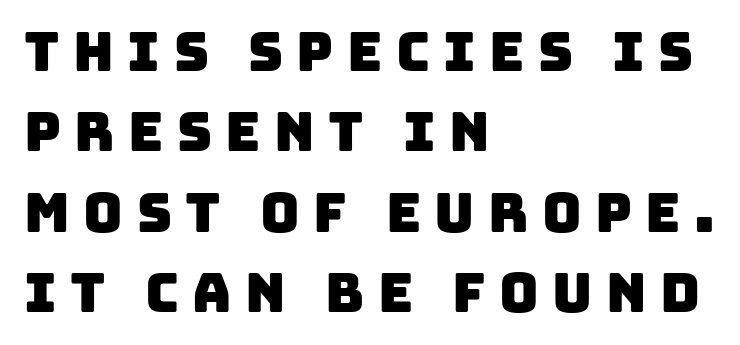
{"serif": "no", "width": "normal", "stroke_contrast": "low", "x_height": "large", "monospaced": "no", "underline": "no", "align": "left", "line_spacing": "normal", "line_spacing_ratio": 1.49, "letter_spacing": "wide", "letter_spacing_em": 0.25, "glyph_px": 54}
